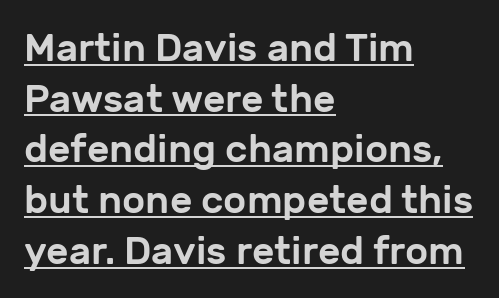
Ordinary non-slanted type is in use. The lettering is marked with a stroke running underneath it. Leading: standard. Character widths vary here, with narrow letters taking less room than wide ones.
